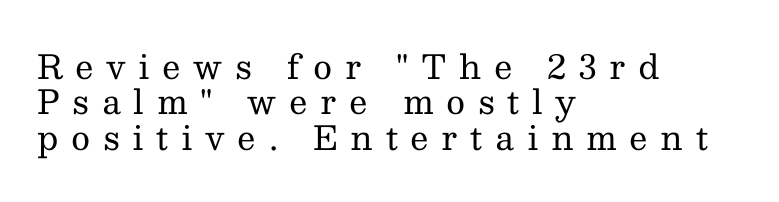
{"serif": "yes", "italic": "no", "bold": "no", "weight": "regular", "width": "normal", "stroke_contrast": "medium", "x_height": "medium", "monospaced": "no", "underline": "no", "align": "left", "line_spacing": "tight", "line_spacing_ratio": 1.07, "letter_spacing": "wide", "letter_spacing_em": 0.38, "glyph_px": 33}
